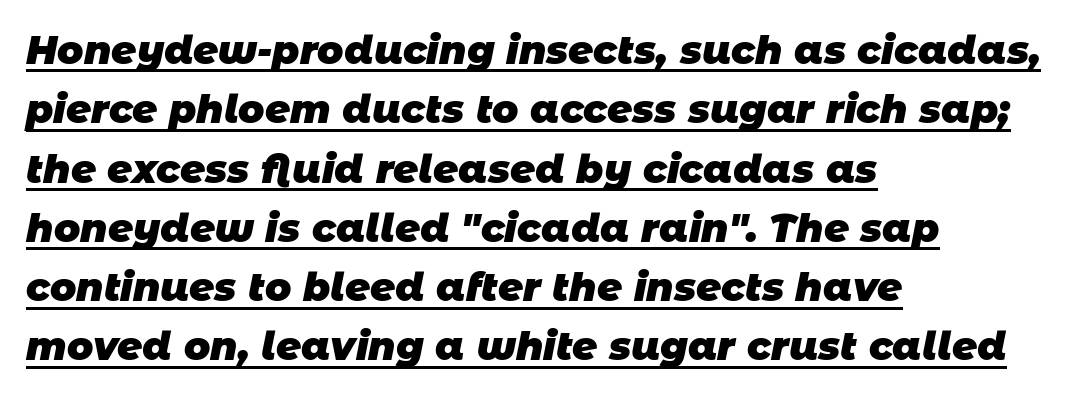
Q: Is the text bold? A: Yes.
Q: Is the typeface a serif or a sans-serif typeface? A: Sans-serif.
Q: Is the text underlined? A: Yes.
Q: How is the paragraph aligned? A: Left-aligned.
Q: Is the spacing between letters normal or unusually wide? A: Normal.
Q: Is the spacing between lines tight, normal or loose? A: Normal.
Q: Width (condensed, normal, or wide)? A: Normal.
Q: Stroke contrast? A: Low.
Q: x-height? A: Large.
Q: Monospaced? A: No.
